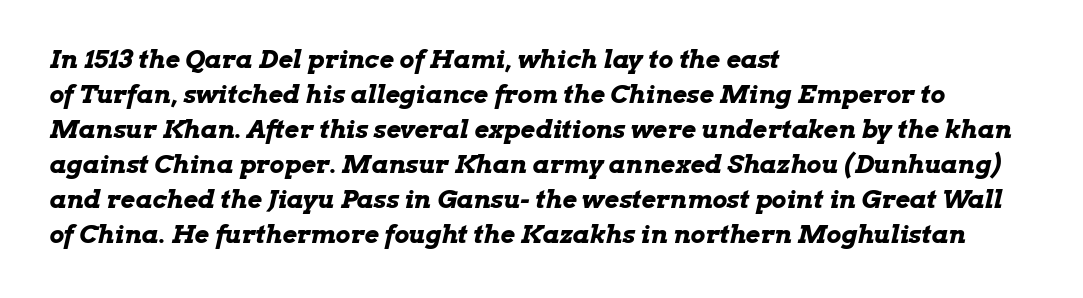
Q: Is the text bold? A: Yes.
Q: Is the text italic (slanted)? A: Yes, it leans right by about 13 degrees.
Q: Is the text underlined? A: No.
Q: How is the paragraph aligned? A: Left-aligned.
Q: Is the spacing between letters normal or unusually wide? A: Normal.
Q: Is the spacing between lines tight, normal or loose? A: Normal.
